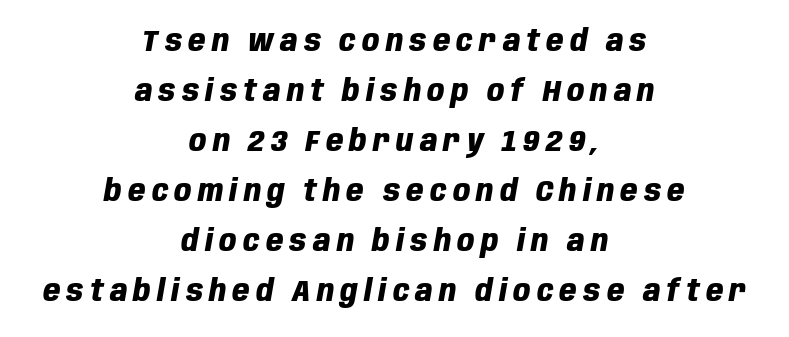
Q: Is the text bold? A: Yes.
Q: Is the text italic (slanted)? A: Yes, it leans right by about 10 degrees.
Q: Is the text underlined? A: No.
Q: How is the paragraph aligned? A: Centered.
Q: Is the spacing between letters normal or unusually wide? A: Unusually wide.
Q: Is the spacing between lines tight, normal or loose? A: Normal.
Q: Width (condensed, normal, or wide)? A: Condensed.
Q: Stroke contrast? A: Low.
Q: x-height? A: Large.
Q: Monospaced? A: No.
